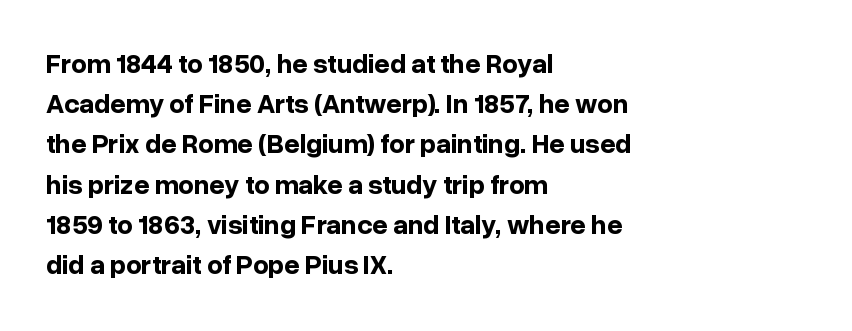
The image shows 27 px bold type, upright; set left-aligned, normal line spacing (1.49x), normal letter spacing, not underlined.
